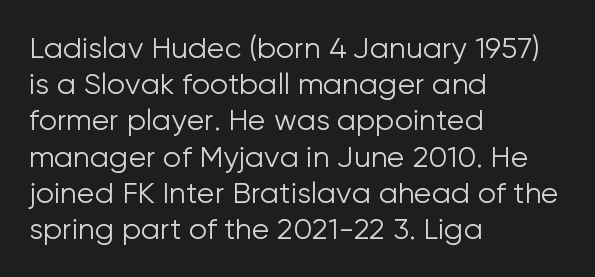
{"serif": "no", "italic": "no", "bold": "no", "weight": "light", "width": "normal", "stroke_contrast": "low", "x_height": "medium", "monospaced": "no", "underline": "no", "align": "left", "line_spacing": "normal", "line_spacing_ratio": 1.25, "letter_spacing": "normal", "letter_spacing_em": 0.0, "glyph_px": 29}
